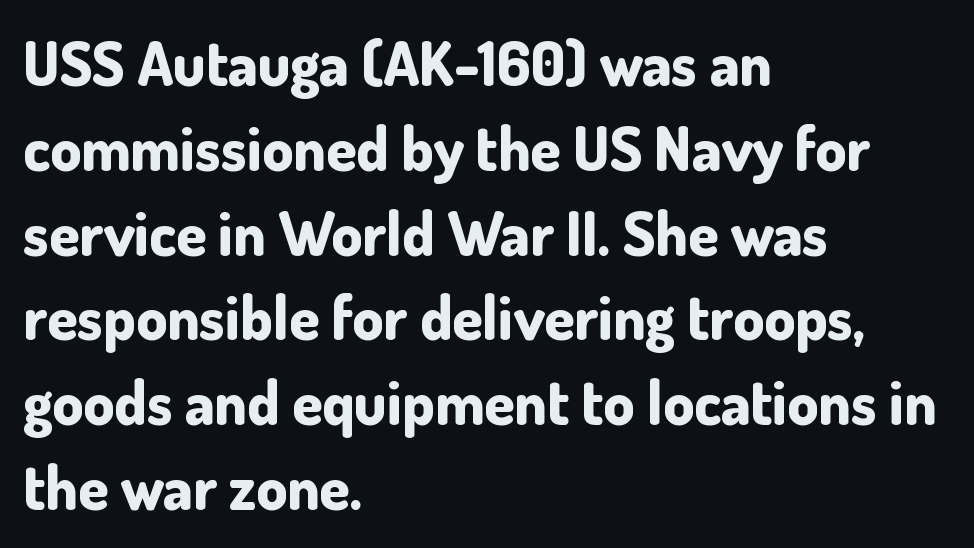
{"serif": "no", "italic": "no", "bold": "yes", "weight": "bold", "width": "normal", "stroke_contrast": "low", "x_height": "small", "monospaced": "no", "underline": "no", "align": "left", "line_spacing": "normal", "line_spacing_ratio": 1.39, "letter_spacing": "normal", "letter_spacing_em": 0.0, "glyph_px": 61}
